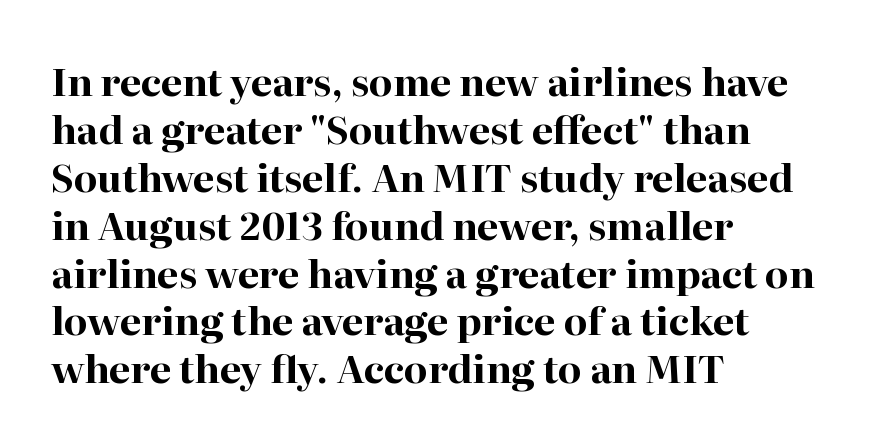
Q: Is the text bold? A: Yes.
Q: Is the text italic (slanted)? A: No, it is upright.
Q: Is the typeface a serif or a sans-serif typeface? A: Serif.
Q: Is the text underlined? A: No.
Q: How is the paragraph aligned? A: Left-aligned.
Q: Is the spacing between letters normal or unusually wide? A: Normal.
Q: Is the spacing between lines tight, normal or loose? A: Normal.
Q: Width (condensed, normal, or wide)? A: Normal.
Q: Stroke contrast? A: High.
Q: x-height? A: Medium.
Q: Monospaced? A: No.
